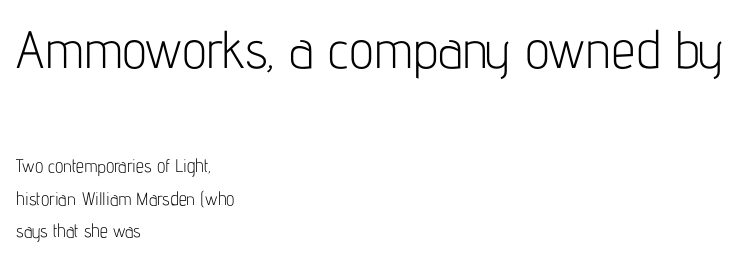
Heaviness? Minimal to ordinary, like unemphasized prose. The passage shown is typeset with a sans-serif family. Standard letterfit; no display-style spreading of the glyphs. Tall strokes in this sample are plumb rather than angled.
